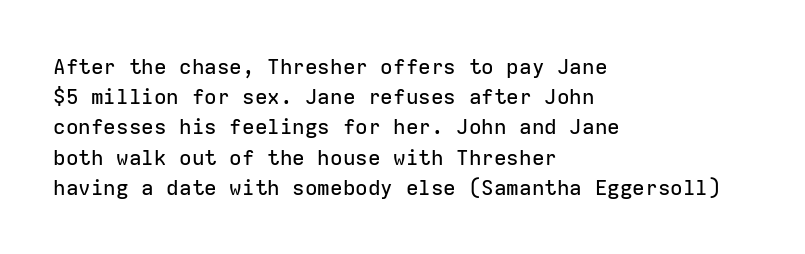
{"italic": "no", "underline": "no", "align": "left", "line_spacing": "normal", "line_spacing_ratio": 1.44, "letter_spacing": "normal", "letter_spacing_em": 0.0, "glyph_px": 21}
